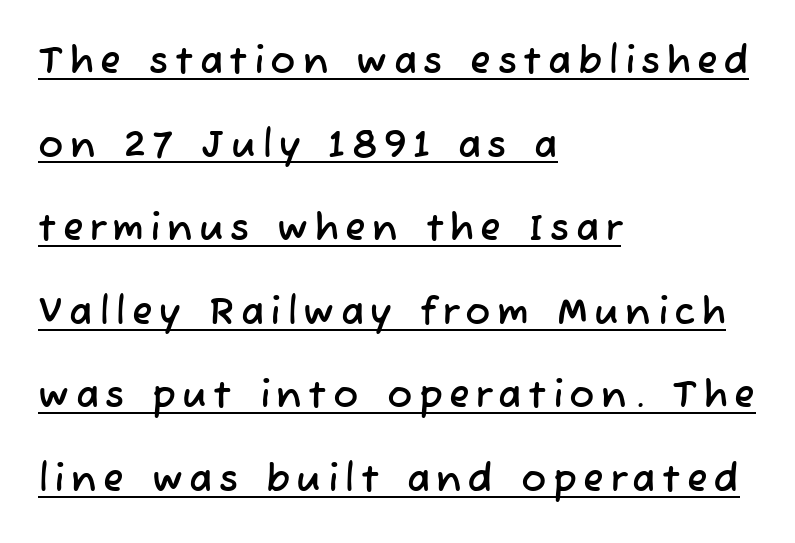
Q: Is the typeface a serif or a sans-serif typeface? A: Sans-serif.
Q: Is the text underlined? A: Yes.
Q: How is the paragraph aligned? A: Left-aligned.
Q: Is the spacing between lines tight, normal or loose? A: Loose.
Q: Width (condensed, normal, or wide)? A: Normal.
Q: Stroke contrast? A: Low.
Q: x-height? A: Medium.
Q: Monospaced? A: No.
